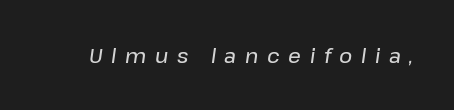
Slanted lettering throughout. Check under the words: just untouched page. The tracking reads as deliberately expanded to a designer's eye.
